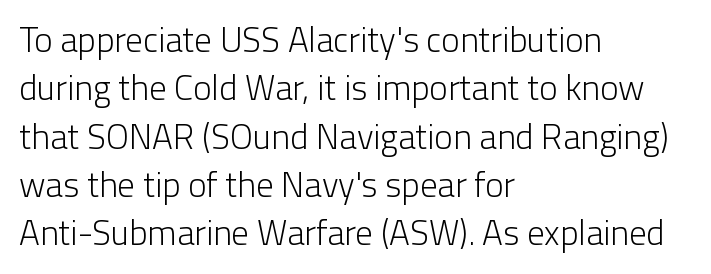
It's the straight-up-and-down kind of type. This sample has the flowing, uneven cadence of proportional lettering. The weight would be labelled regular, book, light, or lighter still. Nobody touched the tracking dial on this one.
